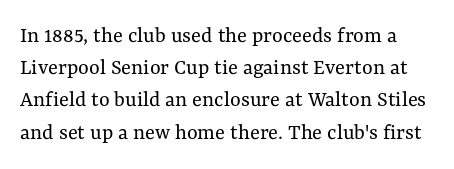
Ascenders rise straight up at ninety degrees. Glyph-to-glyph distance matches everyday printed text. If you measured baseline to baseline, you'd find a middling distance. This is not heavy type; no bold has been used.
